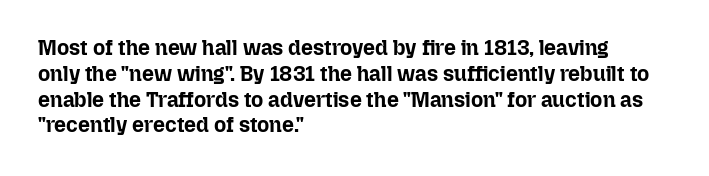
{"italic": "no", "bold": "yes", "underline": "no", "align": "left", "line_spacing_ratio": 1.23, "letter_spacing": "normal", "letter_spacing_em": 0.0, "glyph_px": 21}
